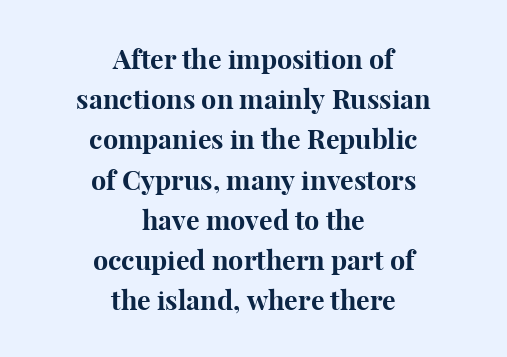
Q: Is the text bold? A: Yes.
Q: Is the text italic (slanted)? A: No, it is upright.
Q: Is the text underlined? A: No.
Q: How is the paragraph aligned? A: Centered.
Q: Is the spacing between letters normal or unusually wide? A: Normal.
Q: Is the spacing between lines tight, normal or loose? A: Normal.
